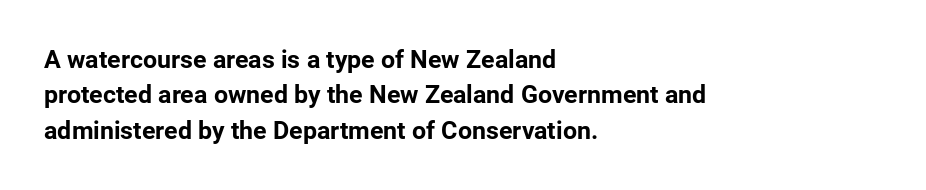
{"italic": "no", "bold": "yes", "underline": "no", "align": "left", "line_spacing": "normal", "line_spacing_ratio": 1.42, "letter_spacing": "normal", "letter_spacing_em": 0.0, "glyph_px": 25}
